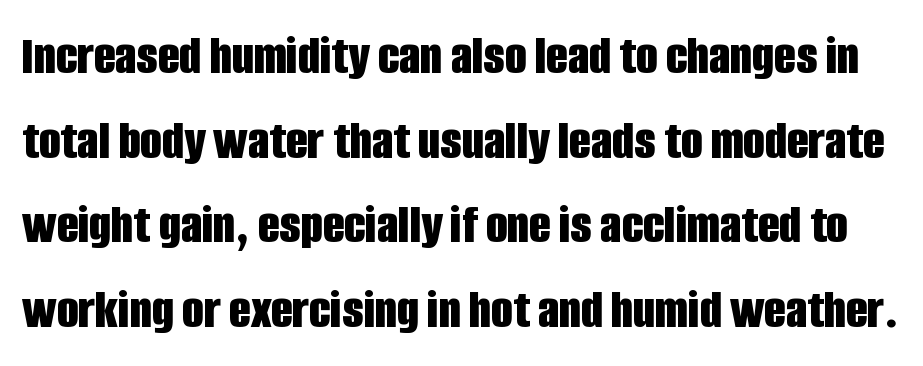
Check the space under the baseline: it is left empty. This is the regular roman posture of the typeface. To sum up the face: it is a sans, with no serifs. The letters advance in unequal steps, a hallmark of proportional type. Its strokes are broad and dark, the hallmark of bold type.
